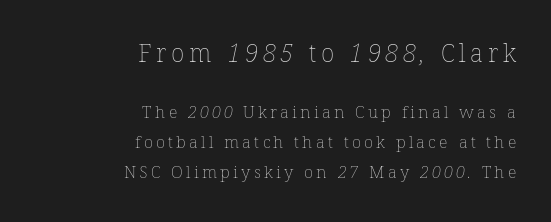
Q: Is the text bold? A: No.
Q: Is the text underlined? A: No.
Q: How is the paragraph aligned? A: Right-aligned.
Q: Which block of text is set in a larger size, the first (top) or the second (bottom)? A: The first (top) one.
